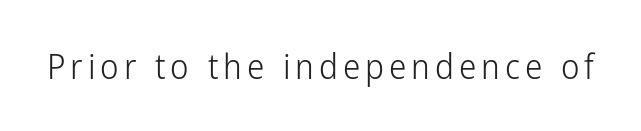
The image shows 35 px light, condensed sans-serif type, upright; set not underlined; low stroke contrast and a medium x-height.
